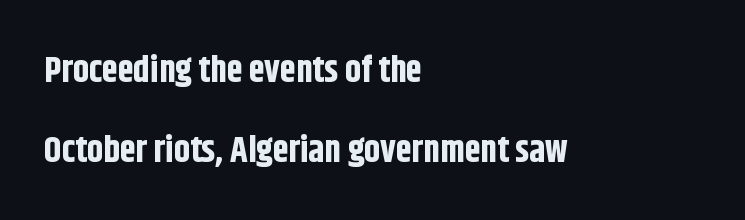
Short note: letters normally spaced. Its strokes are broad and dark, the hallmark of bold type. Examine the stroke ends and you'll find no serifs. Reading down the column, the eye jumps a long way to each next line. The font's upright variant was chosen for this text. Is this a fixed-width face? No — the glyphs have proportional, varying widths.
